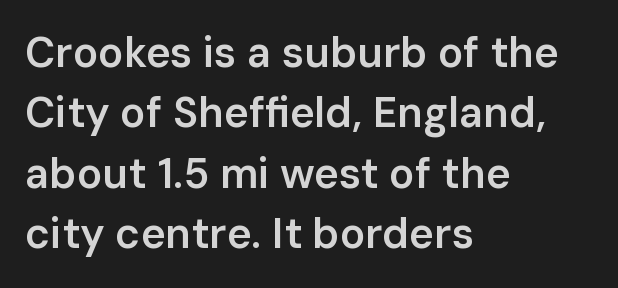
A clean baseline with only descenders dipping below it. Type style note: lacks serifs. The type is set solid horizontally, with unmodified tracking. Interline gaps are of average width in this sample. Nope, not italic — everything's standing straight. Heft: intermediate — a semibold.
